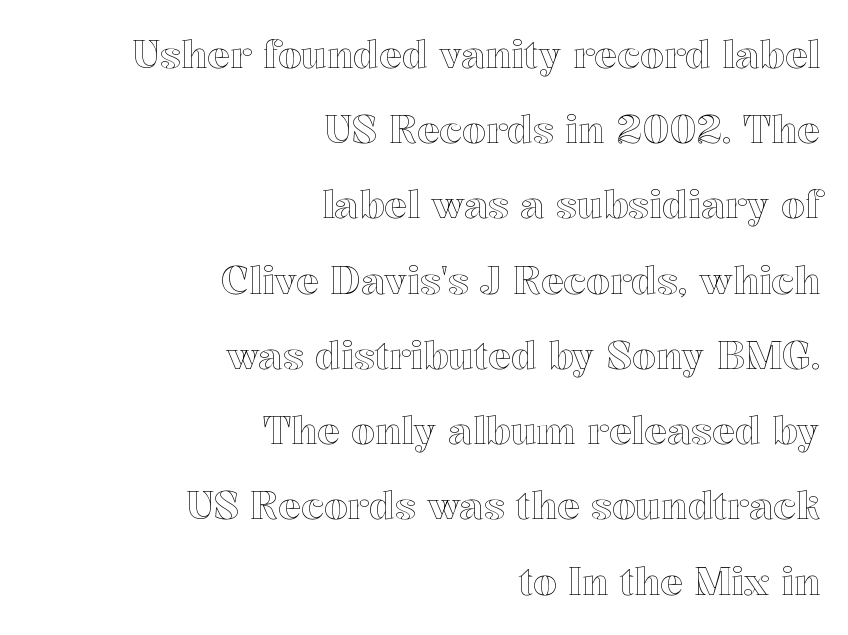
Q: Is the text italic (slanted)? A: No, it is upright.
Q: Is the text underlined? A: No.
Q: How is the paragraph aligned? A: Right-aligned.
Q: Is the spacing between letters normal or unusually wide? A: Normal.
Q: Is the spacing between lines tight, normal or loose? A: Loose.
Q: Width (condensed, normal, or wide)? A: Normal.
Q: x-height? A: Medium.
Q: Monospaced? A: No.
